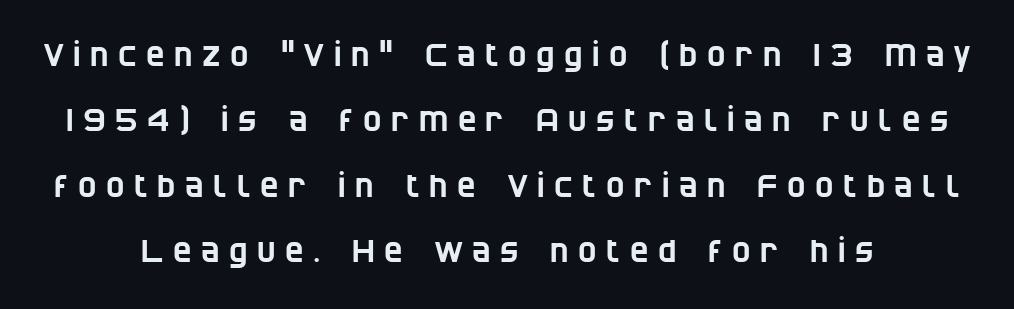
The image shows 31 px condensed sans-serif type; set centered, loose line spacing (2.11x), unusually wide letter spacing (+0.31 em), not underlined; low stroke contrast and a large x-height.
